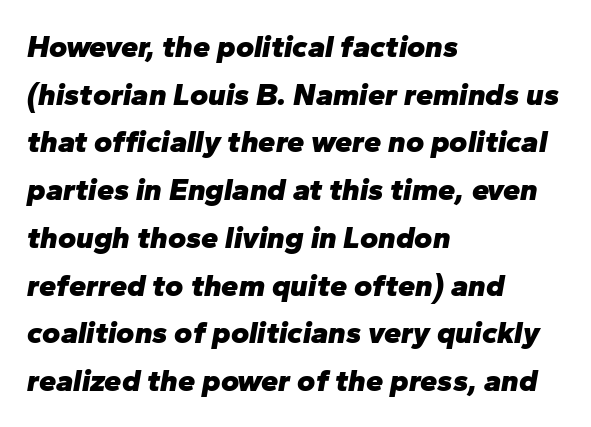
Anything drawn beneath the words? Only blank space. The rendering keeps characters at their native spacing. You can tell it's italic because the verticals aren't actually vertical. A typesetter would call this proportional, since set widths differ per character. Regular leading. Chunky letters — that's bold for sure.
